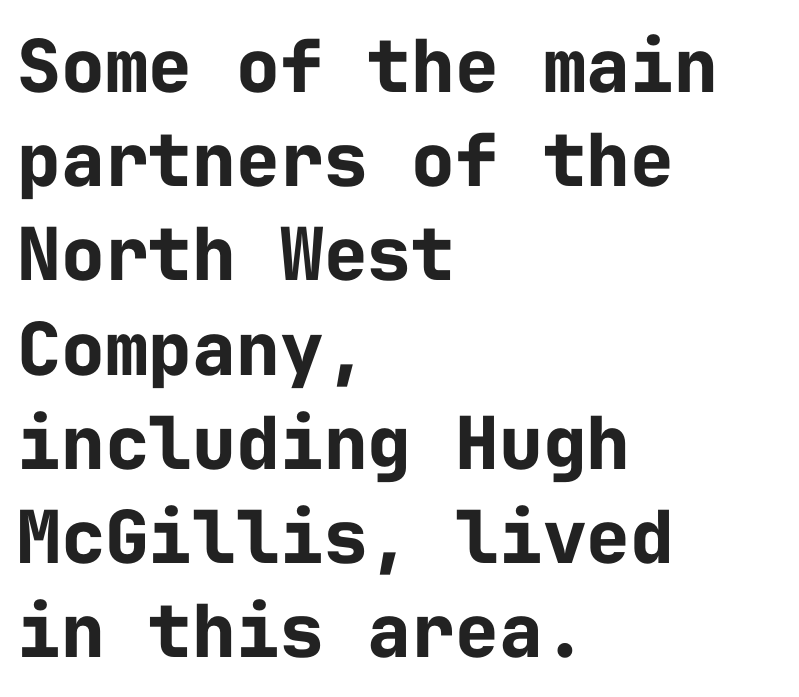
The image shows 73 px bold sans-serif type, upright, monospaced; set left-aligned, normal line spacing (1.29x), normal letter spacing, not underlined; low stroke contrast and a medium x-height.
